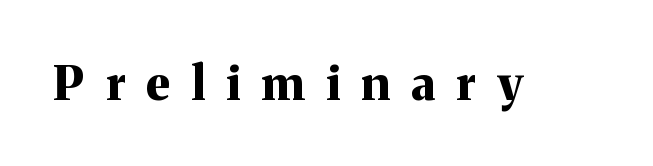
Q: Is the text bold? A: Yes.
Q: Is the text italic (slanted)? A: No, it is upright.
Q: Is the typeface a serif or a sans-serif typeface? A: Serif.
Q: Is the text underlined? A: No.
Q: Is the spacing between letters normal or unusually wide? A: Unusually wide.
Q: Width (condensed, normal, or wide)? A: Normal.
Q: Stroke contrast? A: Medium.
Q: x-height? A: Medium.
Q: Monospaced? A: No.
